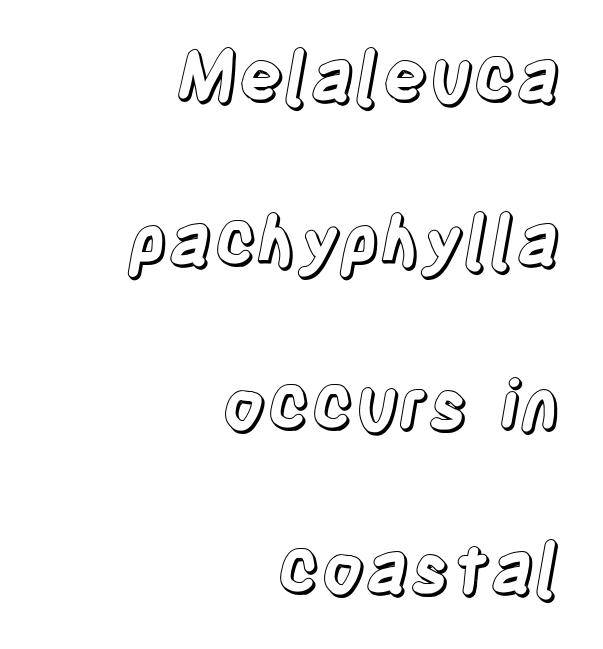
The image shows 68 px condensed type; set right-aligned, loose line spacing (2.41x), normal letter spacing, not underlined; a large x-height.
